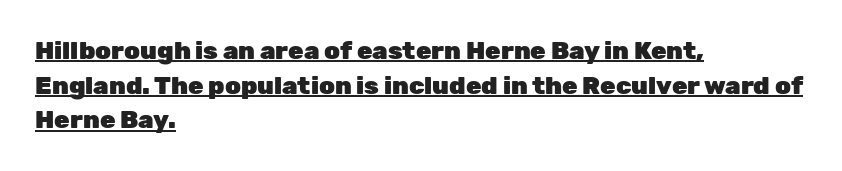
{"italic": "no", "bold": "yes", "underline": "yes", "align": "left", "line_spacing": "normal", "line_spacing_ratio": 1.39, "letter_spacing": "normal", "letter_spacing_em": 0.0, "glyph_px": 25}
